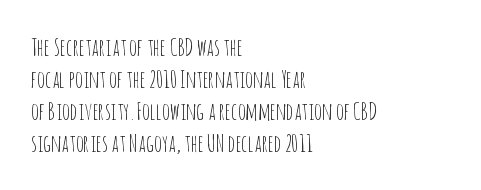
{"italic": "no", "bold": "no", "underline": "no", "align": "left", "line_spacing": "normal", "line_spacing_ratio": 1.34, "letter_spacing": "normal", "letter_spacing_em": 0.0, "glyph_px": 24}
